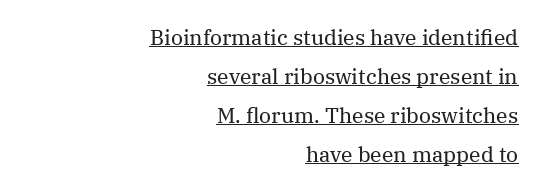
On a weight scale, this lands at 450 or below. The line texture is even and compact thanks to regular tracking. Visually the block forms a straight wall on the right and a jagged coastline on the left. Each line of the rendering has a horizontal stroke beneath the glyphs.
